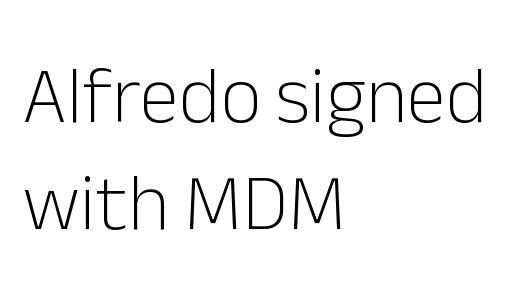
The image shows 80 px light sans-serif type, upright; set left-aligned, normal line spacing (1.34x), normal letter spacing, not underlined; low stroke contrast and a medium x-height.
